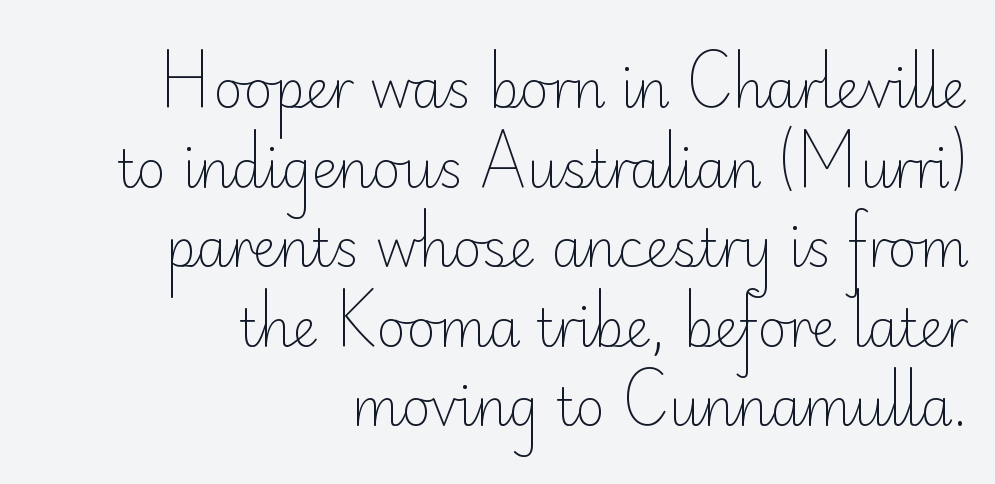
Note the varied advance widths — an 'i' is clearly narrower than an 'm'. This sample keeps an unexceptional amount of space between lines. Each row of text sits above clean, open space. Short note: letters normally spaced. The face looks like a standard text weight, possibly lighter.
